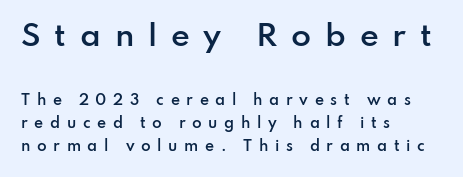
{"serif": "no", "italic": "no", "bold": "semi", "weight": "semibold", "width": "normal", "stroke_contrast": "low", "x_height": "small", "monospaced": "no", "underline": "no", "align": "left", "line_spacing": "normal", "line_spacing_ratio": 1.65, "letter_spacing": "wide", "letter_spacing_em": 0.47, "larger_block": "first", "size_ratio": 2.07, "glyph_px": 29}
